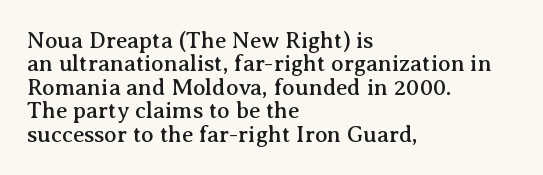
Clear beneath every line of the passage. The passage is arranged the way most books set body copy — flush left. Ordinary non-slanted type is in use. Honestly, the rows look squashed on top of each other. The passage shown has conventional tracking throughout.
